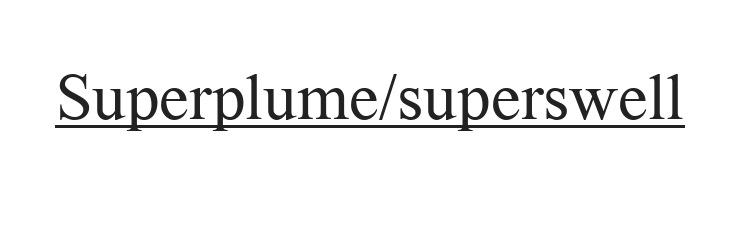
The image shows 65 px regular-weight serif type, upright; set normal letter spacing, underlined; medium stroke contrast and a medium x-height.
